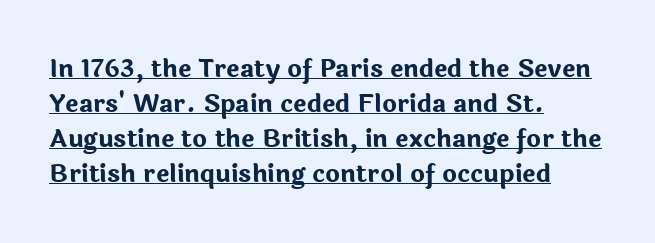
Quick note: underline on. Observe the ordinary spacing: letters are neighbours, not strangers. Baseline-to-baseline distance is the conventional proportion of letter height. In terms of posture, this sample is upright. Typographic density is high because the face is bold. A classic flush-left, rag-right setting is used for this passage.
